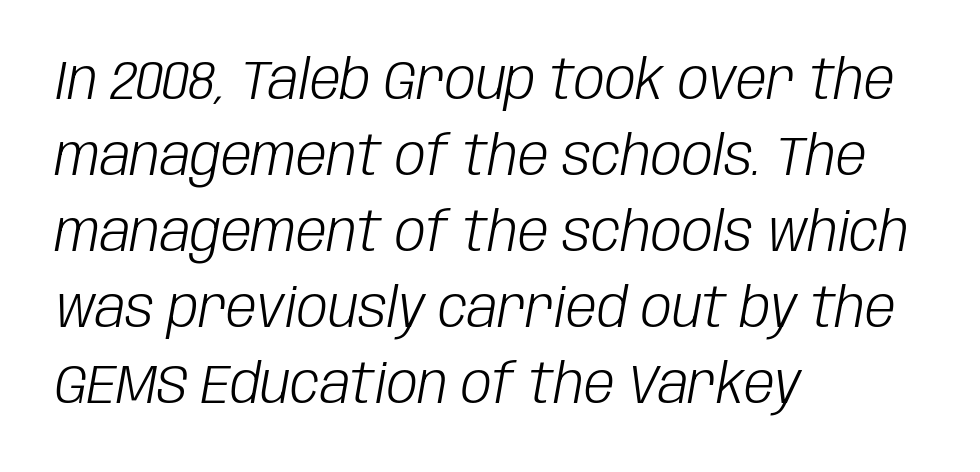
Descender tails drop into unmarked territory. Layout note: lines flush left. How are the letters spaced? Ordinarily, with no added tracking. The axis of the letterforms is tilted away from vertical. No chunkiness to these letters — they're not bold.
